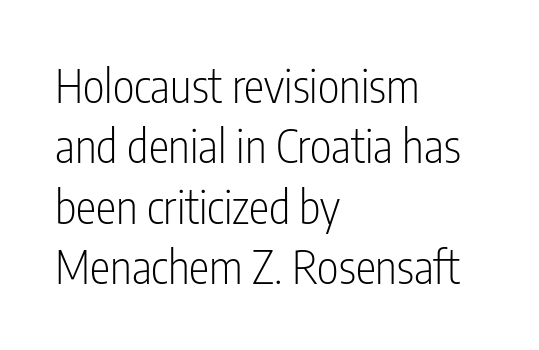
The image shows 46 px light, condensed sans-serif type, upright; set left-aligned, normal line spacing (1.31x), normal letter spacing, not underlined; low stroke contrast and a medium x-height.
